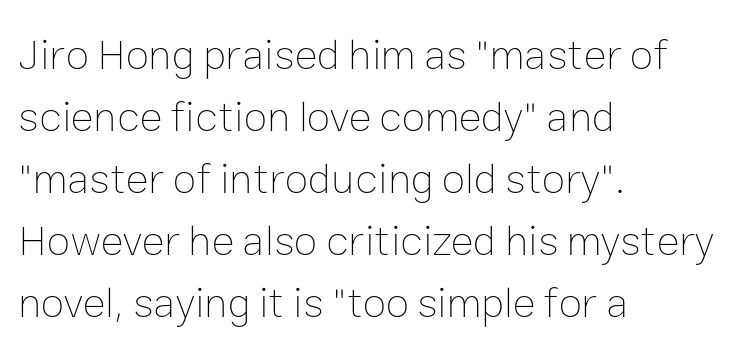
Q: Is the text bold? A: No.
Q: Is the text italic (slanted)? A: No, it is upright.
Q: Is the text underlined? A: No.
Q: How is the paragraph aligned? A: Left-aligned.
Q: Is the spacing between letters normal or unusually wide? A: Normal.
Q: Is the spacing between lines tight, normal or loose? A: Normal.
Q: Width (condensed, normal, or wide)? A: Normal.
Q: Stroke contrast? A: Low.
Q: x-height? A: Medium.
Q: Monospaced? A: No.
